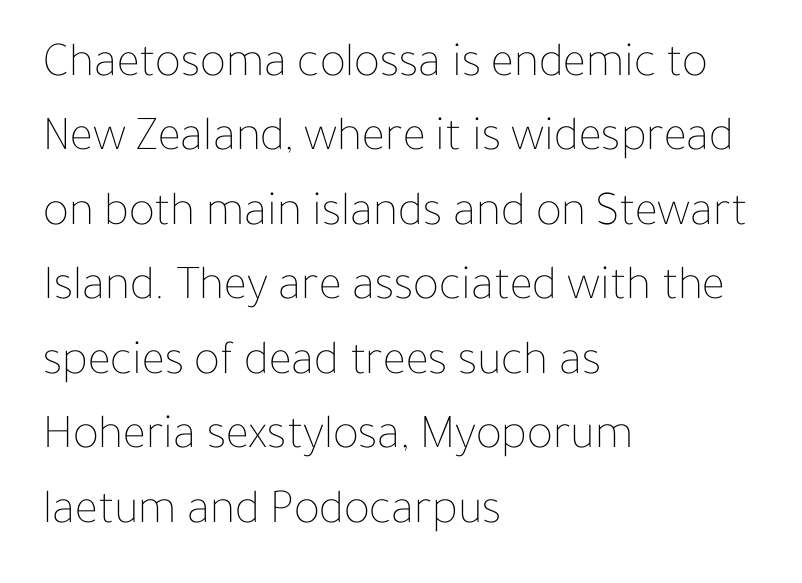
Q: Is the text bold? A: No.
Q: Is the text italic (slanted)? A: No, it is upright.
Q: Is the text underlined? A: No.
Q: How is the paragraph aligned? A: Left-aligned.
Q: Is the spacing between letters normal or unusually wide? A: Normal.
Q: Is the spacing between lines tight, normal or loose? A: Normal.
Q: Width (condensed, normal, or wide)? A: Normal.
Q: Stroke contrast? A: Low.
Q: x-height? A: Medium.
Q: Monospaced? A: No.
